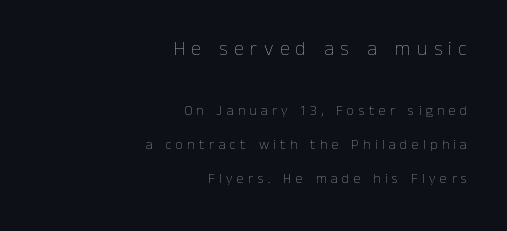
Q: Is the text bold? A: No.
Q: Is the text italic (slanted)? A: No, it is upright.
Q: Is the text underlined? A: No.
Q: How is the paragraph aligned? A: Right-aligned.
Q: Is the spacing between letters normal or unusually wide? A: Unusually wide.
Q: Is the spacing between lines tight, normal or loose? A: Loose.
Q: Which block of text is set in a larger size, the first (top) or the second (bottom)? A: The first (top) one.
